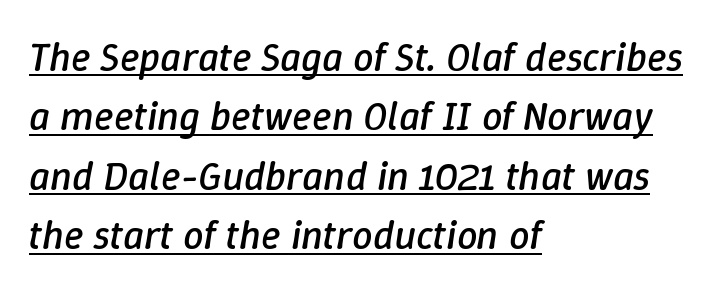
Q: Is the text bold? A: No.
Q: Is the text italic (slanted)? A: Yes, it leans right by about 9 degrees.
Q: Is the text underlined? A: Yes.
Q: How is the paragraph aligned? A: Left-aligned.
Q: Is the spacing between letters normal or unusually wide? A: Normal.
Q: Is the spacing between lines tight, normal or loose? A: Normal.
Q: Width (condensed, normal, or wide)? A: Normal.
Q: Stroke contrast? A: Low.
Q: x-height? A: Medium.
Q: Monospaced? A: No.
